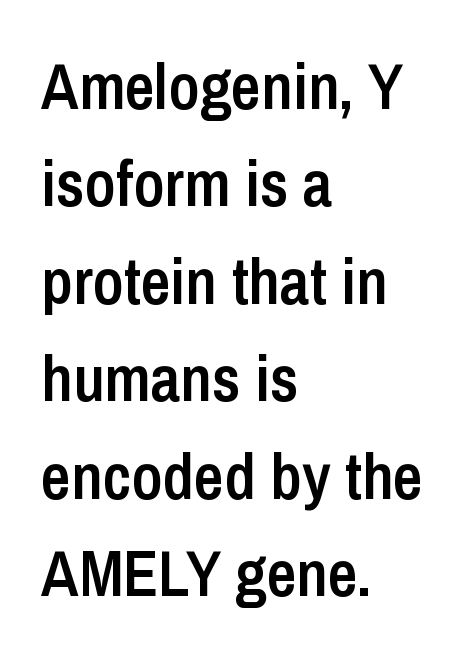
A sans-serif font was chosen for this passage. The lines are quadded left. Students, observe: this is what conventionally led text looks like. This is roman type, the default non-slanted kind. Descenders hang freely into open space.
